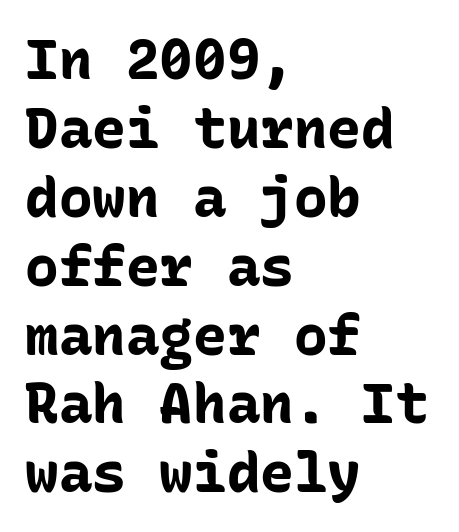
The image shows 56 px bold sans-serif type, upright, monospaced; set left-aligned, line spacing 1.23x, normal letter spacing, not underlined; low stroke contrast and a medium x-height.
